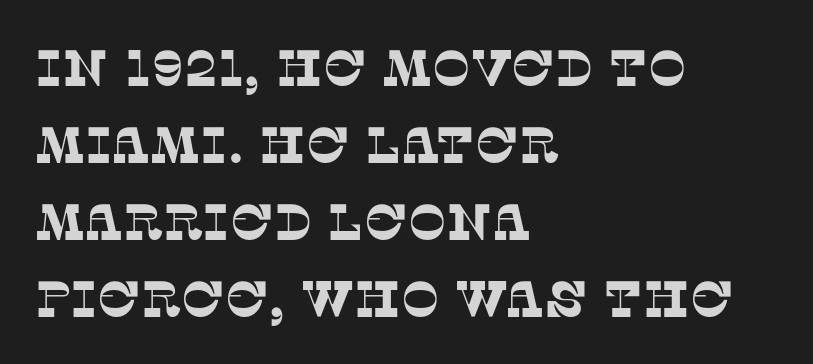
The words here are not underlined. A typesetter would call this leading conventional body-copy spacing. Each line starts at the same left margin while the right side varies. Check where the strokes stop: tiny serifs finish them off. The face used here is proportionally spaced, like ordinary book or web type. Here the glyphs are tracked normally, forming tight word shapes.
